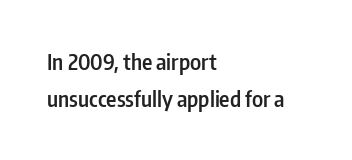
The image shows 22 px text type, upright; set left-aligned, normal line spacing (1.69x), normal letter spacing, not underlined.
